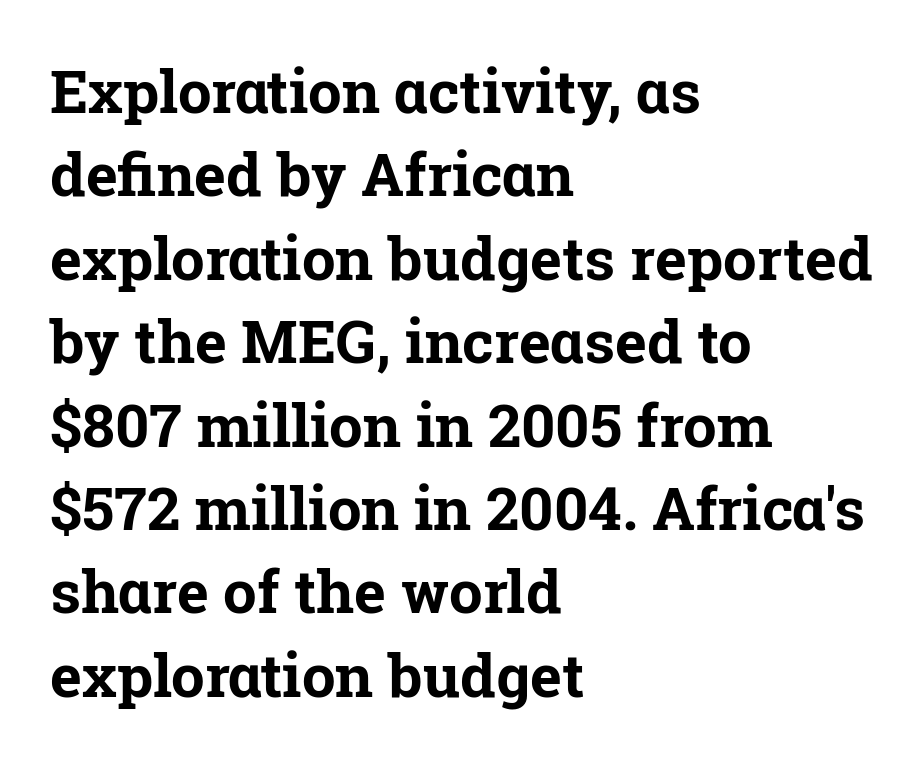
Each glyph is drawn with heavy, bold strokes. Quick note: interline space is typical. The designer went with a serif here, giving each stem small feet. Each letter keeps its own natural width here, so spacing adapts to shape. The letters stand straight up with perfectly vertical stems. Horizontal alignment here is leftward, the default for most running prose.
